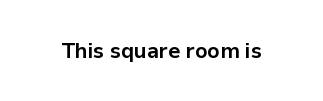
The image shows 22 px bold type, upright; set normal letter spacing, not underlined.
